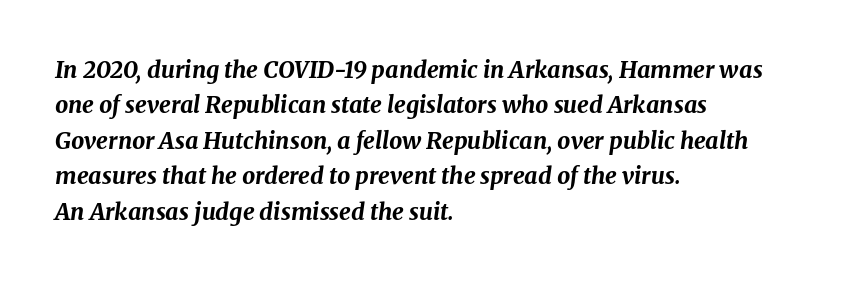
This sample uses an oblique cut, with every glyph tilted off the vertical. Glyph-to-glyph distance matches everyday printed text. The strip under each line holds only bare page. The passage shown stacks its lines at a standard gap. Is the type bold? Yes — the strokes are clearly thick and heavy.
